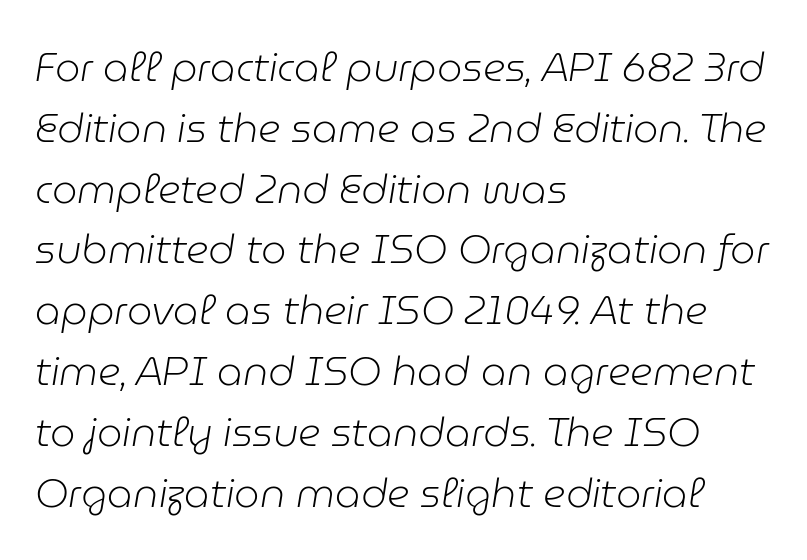
{"italic": "yes", "lean": "right", "slant_degrees": 9, "bold": "no", "weight": "light", "width": "normal", "stroke_contrast": "low", "x_height": "medium", "monospaced": "no", "underline": "no", "align": "left", "line_spacing": "normal", "line_spacing_ratio": 1.52, "letter_spacing": "normal", "letter_spacing_em": 0.0, "glyph_px": 40}
